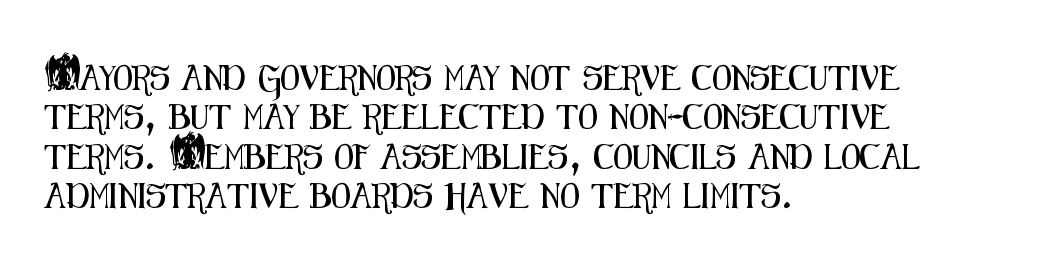
{"italic": "no", "underline": "no", "align": "left", "line_spacing": "normal", "line_spacing_ratio": 1.58, "letter_spacing": "normal", "letter_spacing_em": 0.0, "glyph_px": 25}
